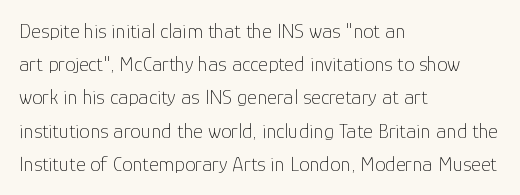
{"italic": "no", "bold": "no", "underline": "no", "align": "left", "line_spacing": "normal", "line_spacing_ratio": 1.58, "letter_spacing": "normal", "letter_spacing_em": 0.0, "glyph_px": 21}
